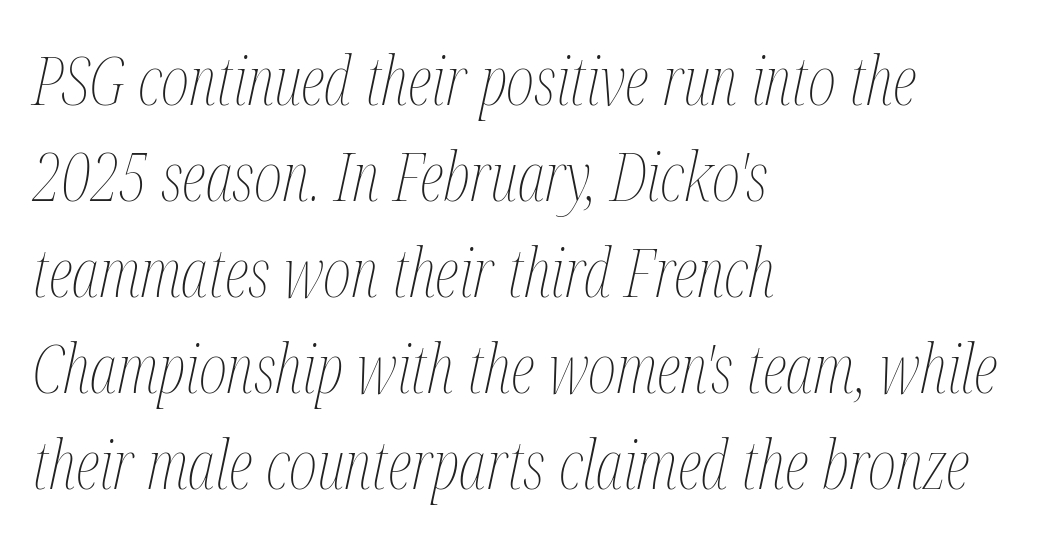
{"italic": "yes", "lean": "right", "slant_degrees": 12, "bold": "no", "weight": "thin", "width": "condensed", "stroke_contrast": "medium", "x_height": "medium", "monospaced": "no", "underline": "no", "align": "left", "line_spacing": "normal", "line_spacing_ratio": 1.41, "letter_spacing": "normal", "letter_spacing_em": 0.0, "glyph_px": 68}
